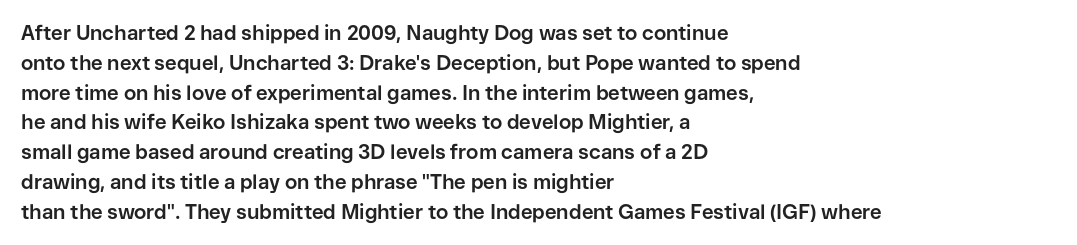
{"italic": "no", "bold": "yes", "underline": "no", "align": "left", "line_spacing": "normal", "line_spacing_ratio": 1.49, "letter_spacing": "normal", "letter_spacing_em": 0.0, "glyph_px": 20}
